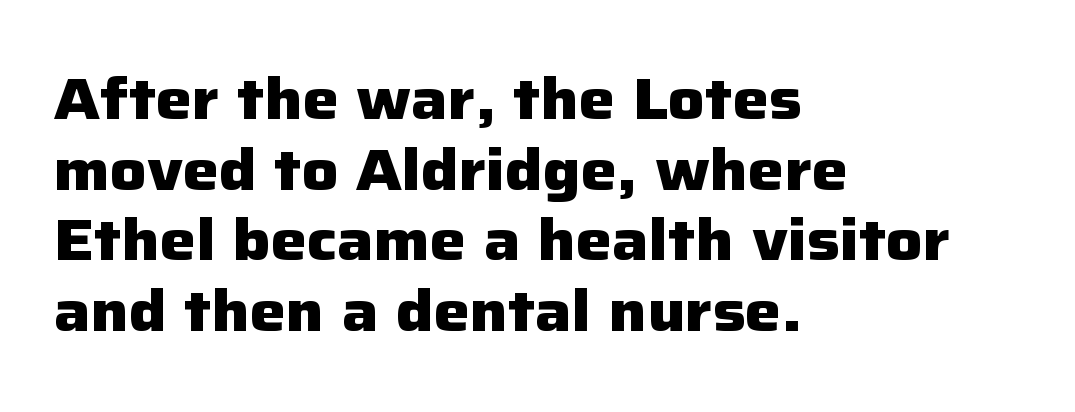
{"serif": "no", "italic": "no", "bold": "yes", "weight": "heavy", "width": "normal", "stroke_contrast": "low", "x_height": "medium", "monospaced": "no", "underline": "no", "align": "left", "line_spacing_ratio": 1.24, "letter_spacing": "normal", "letter_spacing_em": 0.0, "glyph_px": 57}
